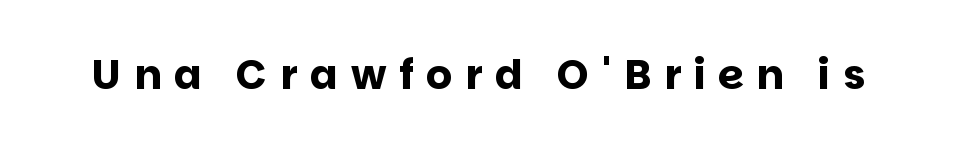
The image shows 41 px bold sans-serif type, upright; set unusually wide letter spacing (+0.31 em), not underlined; low stroke contrast and a large x-height.
